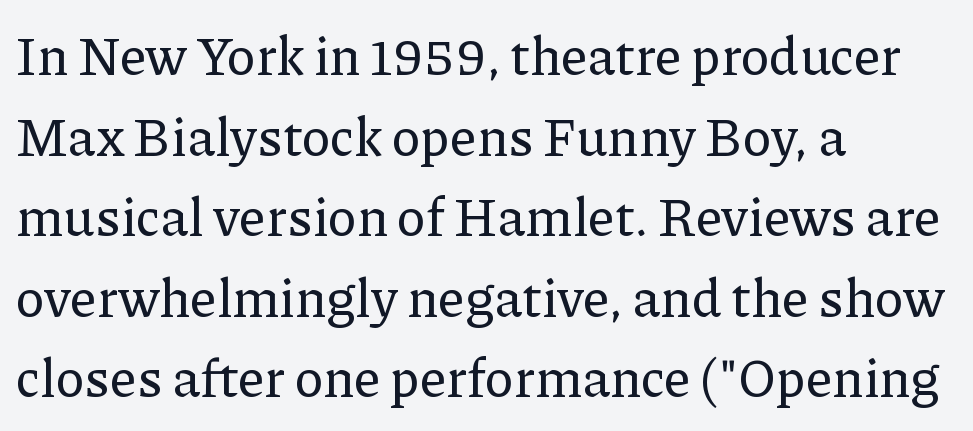
Q: Is the text italic (slanted)? A: No, it is upright.
Q: Is the typeface a serif or a sans-serif typeface? A: Serif.
Q: Is the text underlined? A: No.
Q: How is the paragraph aligned? A: Left-aligned.
Q: Is the spacing between letters normal or unusually wide? A: Normal.
Q: Is the spacing between lines tight, normal or loose? A: Normal.
Q: Width (condensed, normal, or wide)? A: Normal.
Q: Stroke contrast? A: Low.
Q: x-height? A: Medium.
Q: Monospaced? A: No.
